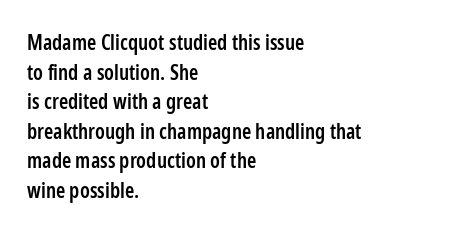
Q: Is the text bold? A: Semi-bold.
Q: Is the text italic (slanted)? A: No, it is upright.
Q: Is the text underlined? A: No.
Q: How is the paragraph aligned? A: Left-aligned.
Q: Is the spacing between letters normal or unusually wide? A: Normal.
Q: Is the spacing between lines tight, normal or loose? A: Normal.
